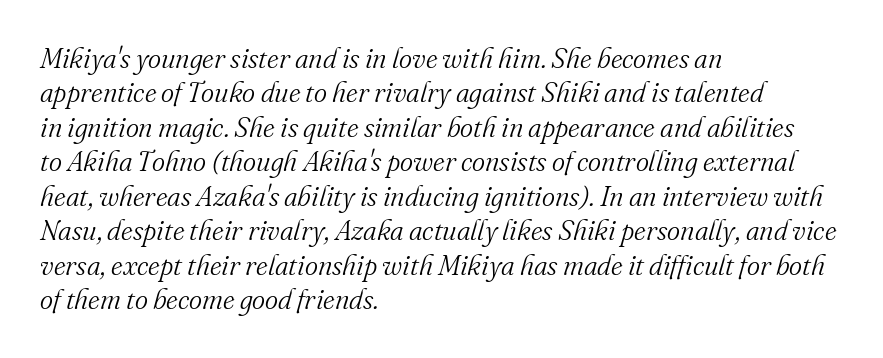
{"serif": "yes", "italic": "yes", "lean": "right", "slant_degrees": 16, "bold": "no", "weight": "light", "width": "normal", "stroke_contrast": "medium", "x_height": "small", "monospaced": "no", "underline": "no", "align": "left", "line_spacing_ratio": 1.23, "letter_spacing": "normal", "letter_spacing_em": 0.0, "glyph_px": 28}
